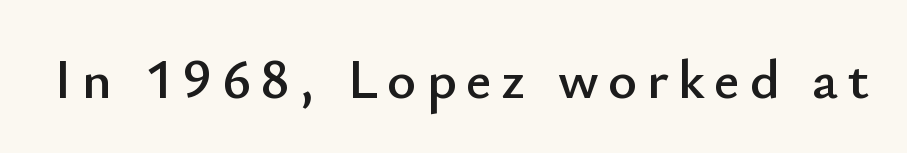
The image shows 56 px sans-serif type, upright; set not underlined; low stroke contrast and a small x-height.
